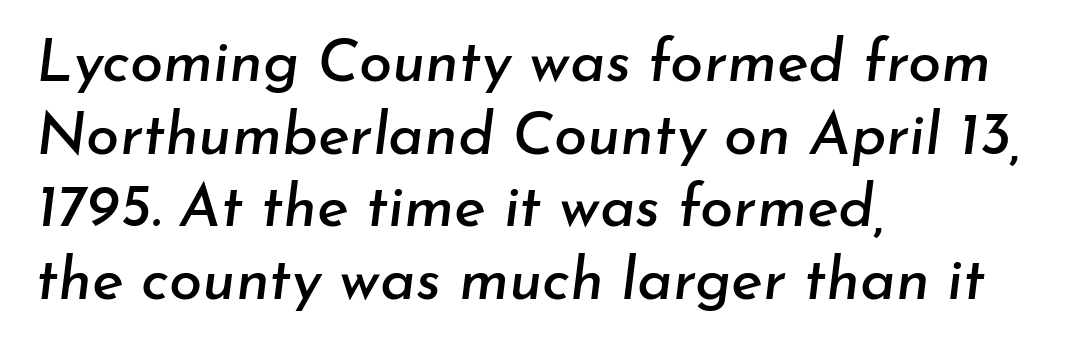
The image shows 60 px text type, italic (leaning right); set left-aligned, line spacing 1.21x, normal letter spacing, not underlined; low stroke contrast and a small x-height.
